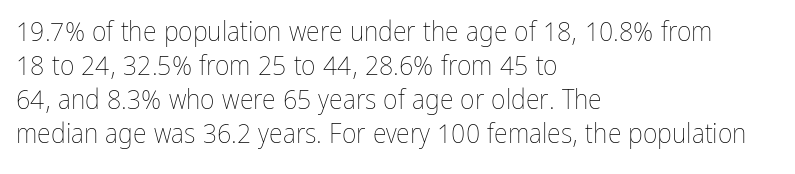
{"italic": "no", "bold": "no", "weight": "thin", "width": "condensed", "stroke_contrast": "low", "x_height": "medium", "monospaced": "no", "underline": "no", "align": "left", "line_spacing_ratio": 1.22, "letter_spacing": "normal", "letter_spacing_em": 0.0, "glyph_px": 28}
